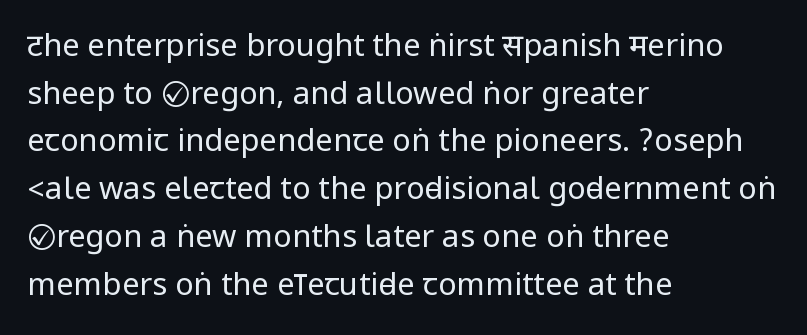
Is there any slant? The stems are plumb. No heavy texture on the line: the type isn't bold. Type without underlining. Line spacing here is normal. How are the letters spaced? Ordinarily, with no added tracking.
